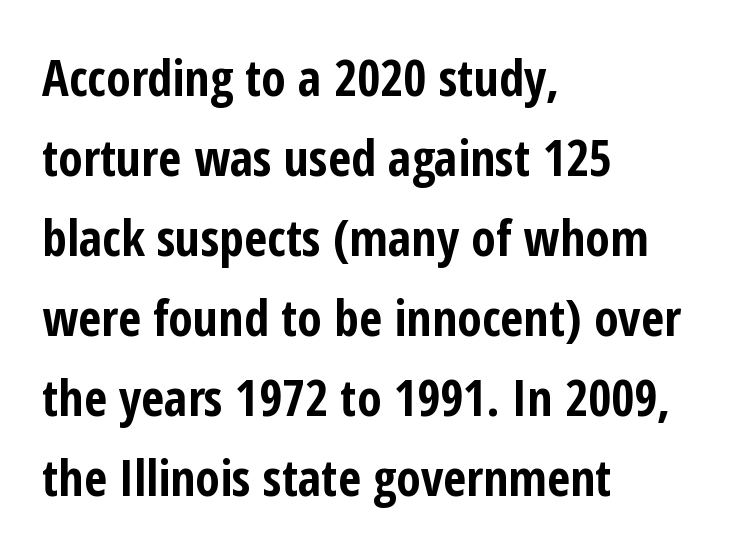
Q: Is the text bold? A: Yes.
Q: Is the text italic (slanted)? A: No, it is upright.
Q: Is the typeface a serif or a sans-serif typeface? A: Sans-serif.
Q: Is the text underlined? A: No.
Q: How is the paragraph aligned? A: Left-aligned.
Q: Is the spacing between letters normal or unusually wide? A: Normal.
Q: Is the spacing between lines tight, normal or loose? A: Normal.
Q: Width (condensed, normal, or wide)? A: Condensed.
Q: Stroke contrast? A: Low.
Q: x-height? A: Medium.
Q: Monospaced? A: No.
